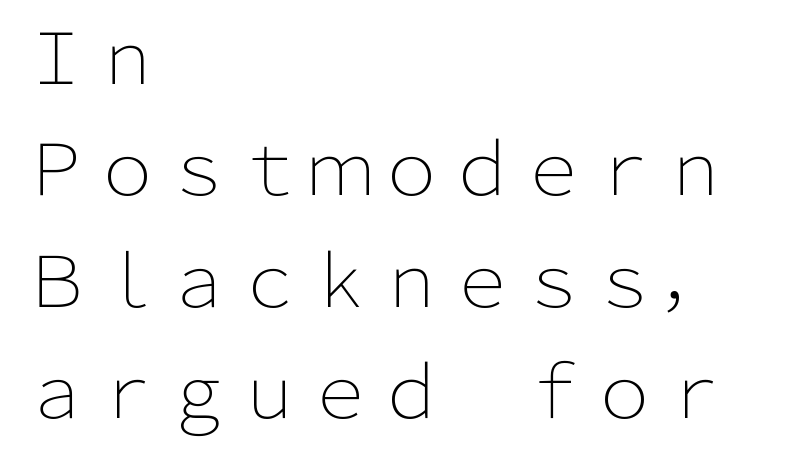
The string is rendered with underlining switched off. Look at the tracking — it's just the regular setting, nothing added. Nope, not italic — everything's standing straight. Unlike a traditional serif, this face leaves its strokes unadorned.
